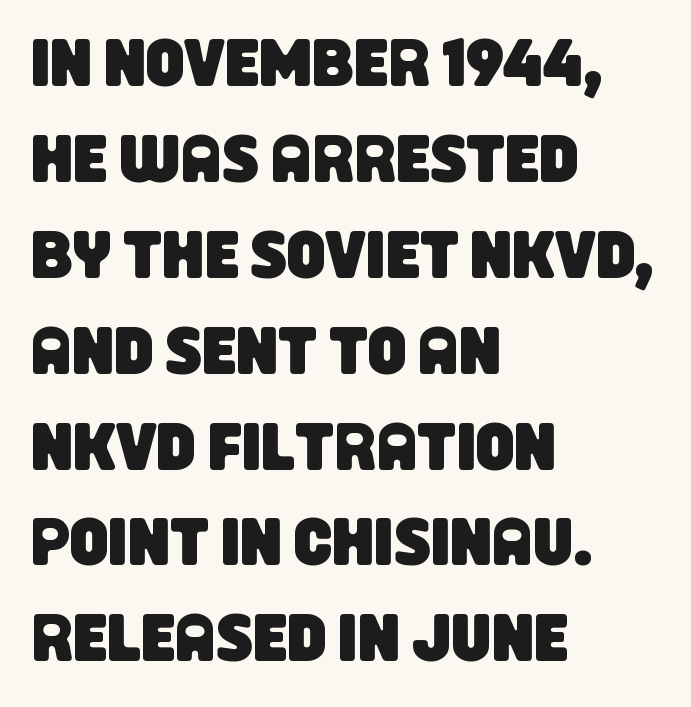
Q: Is the typeface a serif or a sans-serif typeface? A: Sans-serif.
Q: Is the text underlined? A: No.
Q: How is the paragraph aligned? A: Left-aligned.
Q: Is the spacing between letters normal or unusually wide? A: Normal.
Q: Is the spacing between lines tight, normal or loose? A: Normal.
Q: Width (condensed, normal, or wide)? A: Condensed.
Q: Stroke contrast? A: Low.
Q: x-height? A: Large.
Q: Monospaced? A: No.
